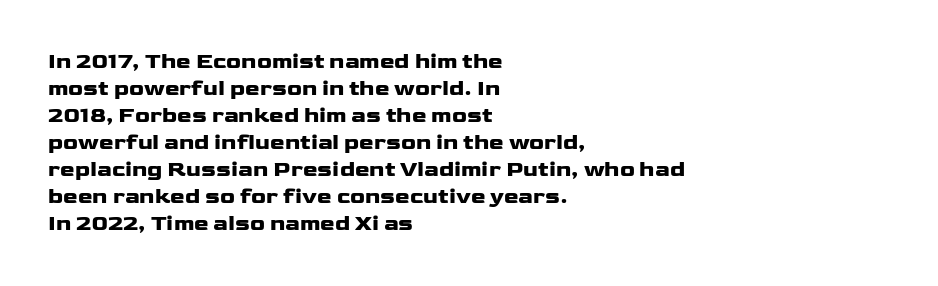
{"italic": "no", "bold": "yes", "underline": "no", "align": "left", "line_spacing_ratio": 1.23, "letter_spacing": "normal", "letter_spacing_em": 0.0, "glyph_px": 22}
